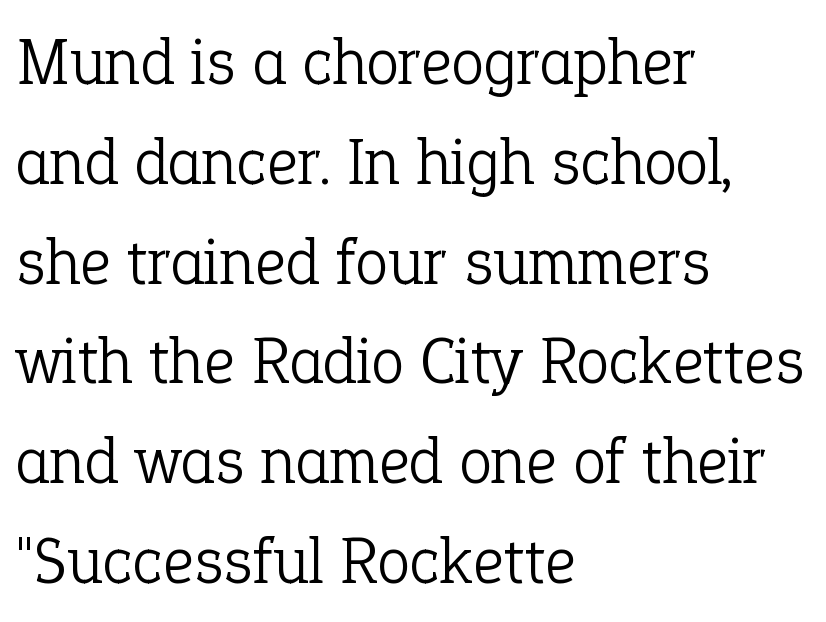
This block has exactly the height ordinary leading produces. Short and long lines alike share a common starting point at left. Here the designer chose a conventional face with non-uniform glyph widths. The passage shown is not underscored anywhere. Inter-character spacing is left at the font's built-in metrics.
